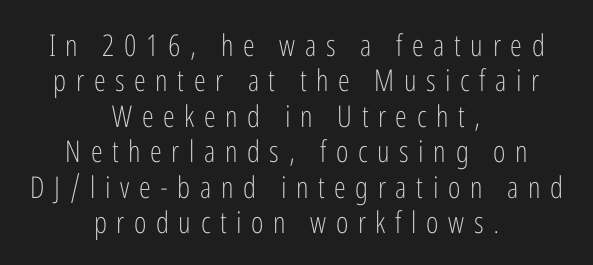
Clear beneath every line of the passage. Teacher's note: observe the equal gaps on both sides — that is centered alignment. Glyph-to-glyph distance is far greater than everyday printed text. The weight tops out at a normal text grade.
